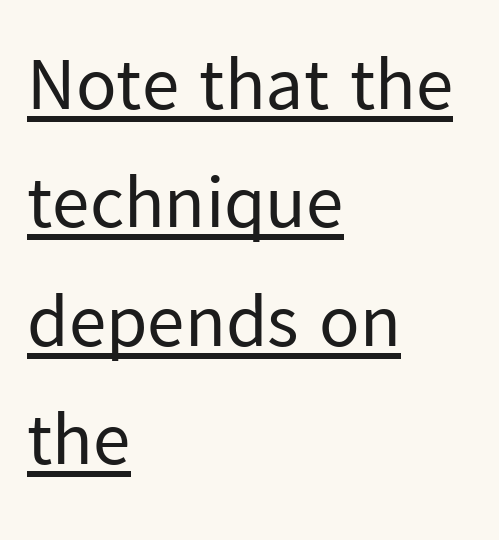
{"serif": "no", "italic": "no", "bold": "no", "weight": "regular", "width": "normal", "stroke_contrast": "low", "x_height": "medium", "monospaced": "no", "underline": "yes", "align": "left", "line_spacing": "normal", "line_spacing_ratio": 1.58, "letter_spacing": "normal", "letter_spacing_em": 0.0, "glyph_px": 75}
